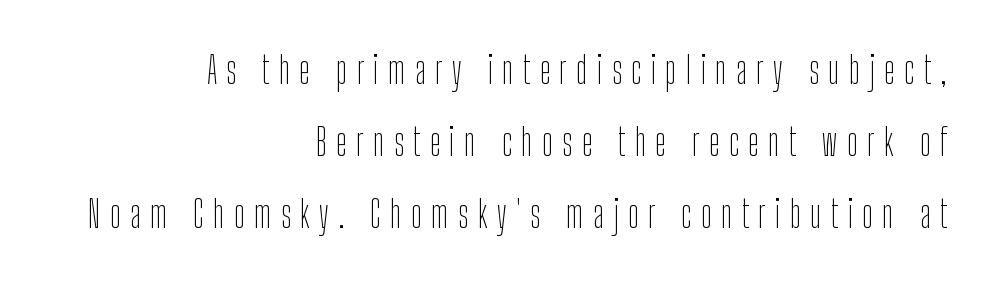
{"serif": "no", "italic": "no", "bold": "no", "weight": "thin", "width": "condensed", "stroke_contrast": "low", "x_height": "medium", "monospaced": "no", "underline": "no", "align": "right", "line_spacing": "loose", "line_spacing_ratio": 1.94, "letter_spacing": "wide", "letter_spacing_em": 0.25, "glyph_px": 37}
